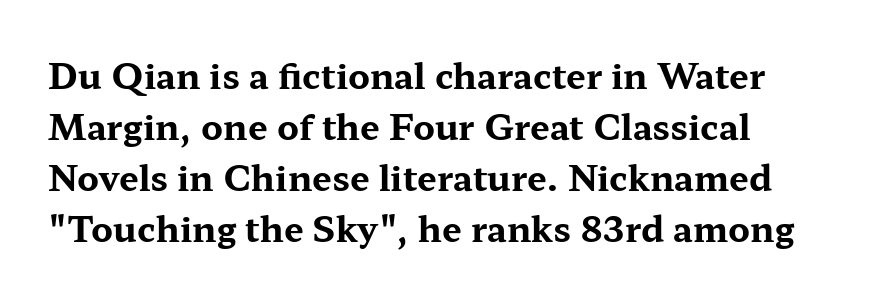
Q: Is the text bold? A: Yes.
Q: Is the text italic (slanted)? A: No, it is upright.
Q: Is the typeface a serif or a sans-serif typeface? A: Serif.
Q: Is the text underlined? A: No.
Q: How is the paragraph aligned? A: Left-aligned.
Q: Is the spacing between letters normal or unusually wide? A: Normal.
Q: Is the spacing between lines tight, normal or loose? A: Normal.
Q: Width (condensed, normal, or wide)? A: Wide.
Q: Stroke contrast? A: Medium.
Q: x-height? A: Medium.
Q: Monospaced? A: No.
